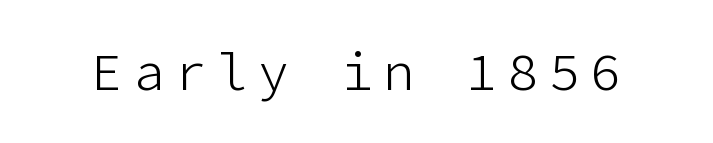
If you drew a line through each stem, it would be perfectly vertical. Counters stay open thanks to moderate or lighter strokes. What kind of face is this? One without serifs — a sans. Honestly, the letter spacing is so wide it's the main thing you notice.
